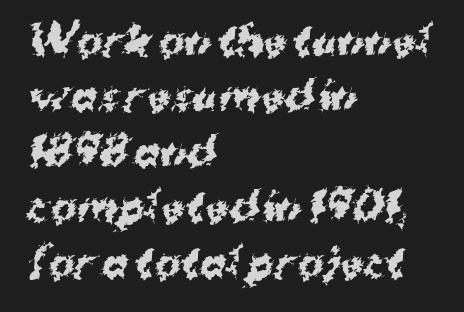
The image shows 39 px bold sans-serif type; set left-aligned, normal line spacing (1.42x), normal letter spacing, not underlined; medium stroke contrast and a medium x-height.
